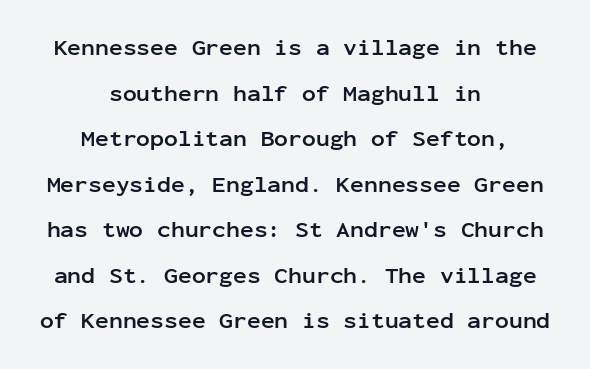
The image shows 23 px bold type, upright; set centered, loose line spacing (1.98x), normal letter spacing, not underlined.
